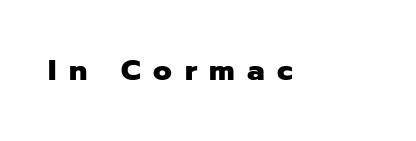
The image shows 29 px heavy sans-serif type, upright; set unusually wide letter spacing (+0.43 em), not underlined; low stroke contrast and a medium x-height.
